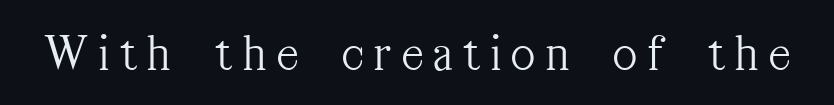
The image shows 52 px light, condensed serif type, upright; set unusually wide letter spacing (+0.21 em), not underlined; medium stroke contrast and a medium x-height.
